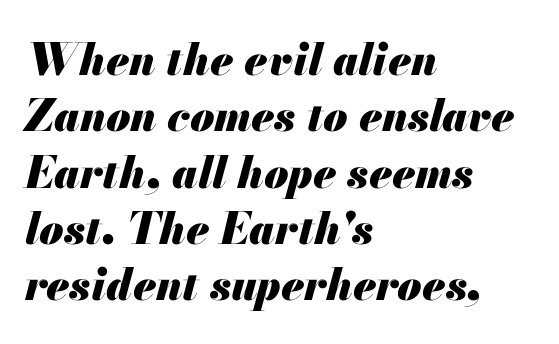
Caption: bold face, heavy strokes. Caption: multi-line text, flush left, ragged right. Summary of vertical rhythm: regular, with standard interline spacing. Students, note that the glyphs here touch the page at normal intervals. Has an underline been added? It has not. Yep, that's italic — everything's leaning.
